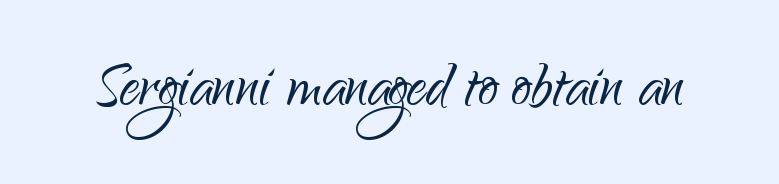
Q: Is the text bold? A: No.
Q: Is the text italic (slanted)? A: Yes.
Q: Is the typeface a serif or a sans-serif typeface? A: Sans-serif.
Q: Is the text underlined? A: No.
Q: Is the spacing between letters normal or unusually wide? A: Normal.
Q: Width (condensed, normal, or wide)? A: Normal.
Q: Stroke contrast? A: Low.
Q: x-height? A: Small.
Q: Monospaced? A: No.
